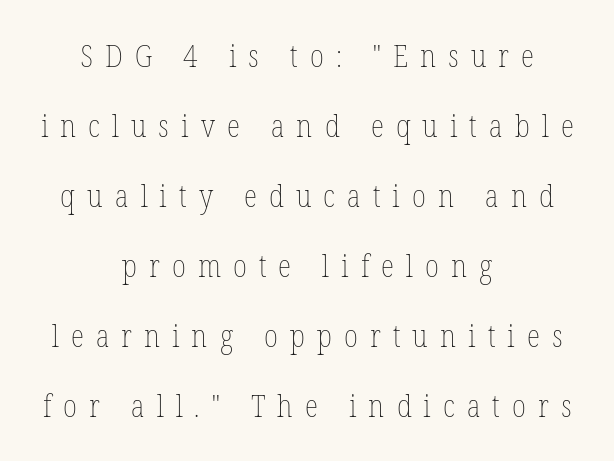
Q: Is the text bold? A: No.
Q: Is the text italic (slanted)? A: No, it is upright.
Q: Is the text underlined? A: No.
Q: How is the paragraph aligned? A: Centered.
Q: Is the spacing between letters normal or unusually wide? A: Unusually wide.
Q: Is the spacing between lines tight, normal or loose? A: Loose.
Q: Width (condensed, normal, or wide)? A: Condensed.
Q: Stroke contrast? A: Low.
Q: x-height? A: Medium.
Q: Monospaced? A: No.
